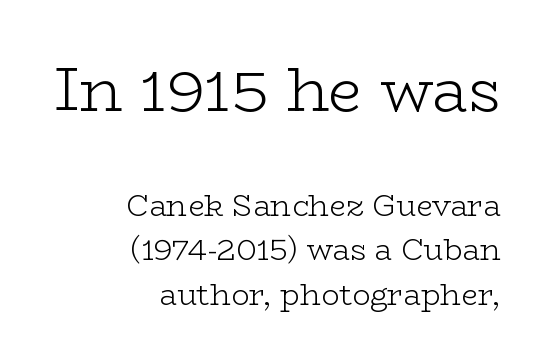
{"serif": "yes", "italic": "no", "bold": "no", "weight": "light", "width": "wide", "stroke_contrast": "low", "x_height": "medium", "monospaced": "no", "underline": "no", "align": "right", "line_spacing": "normal", "line_spacing_ratio": 1.49, "letter_spacing": "normal", "letter_spacing_em": 0.0, "larger_block": "first", "size_ratio": 2.03, "glyph_px": 61}
